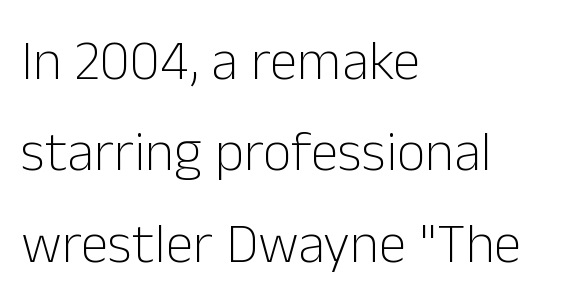
Q: Is the text bold? A: No.
Q: Is the text italic (slanted)? A: No, it is upright.
Q: Is the typeface a serif or a sans-serif typeface? A: Sans-serif.
Q: Is the text underlined? A: No.
Q: How is the paragraph aligned? A: Left-aligned.
Q: Is the spacing between letters normal or unusually wide? A: Normal.
Q: Is the spacing between lines tight, normal or loose? A: Normal.
Q: Width (condensed, normal, or wide)? A: Normal.
Q: Stroke contrast? A: Low.
Q: x-height? A: Medium.
Q: Monospaced? A: No.
